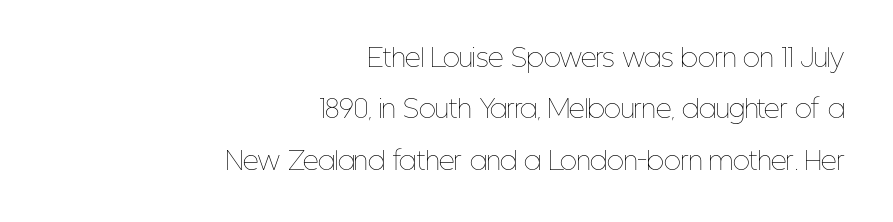
A flush-right, rag-left setting is used for this passage. The space beneath each line is pristine and unruled. Does the leading feel generous? Absolutely, it's lavish. The letters sit at their default tracking, neither squeezed nor spread. The typeface has the unassuming heft of standard copy or less. Every character sits straight up, as roman type does.
